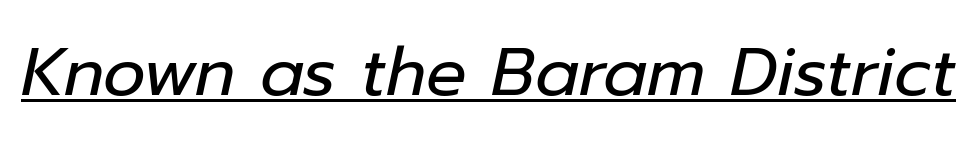
Caption: standard tracking, unaltered. Each stroke keeps to a modest, everyday thickness or less. Underlining? Definitely there. This is oblique type, the kind used for emphasis or titles.
